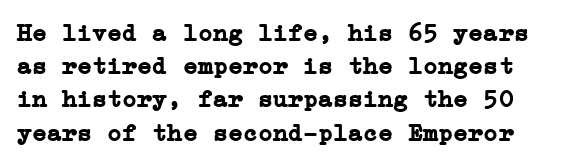
Q: Is the text bold? A: Yes.
Q: Is the text italic (slanted)? A: No, it is upright.
Q: Is the text underlined? A: No.
Q: Is the spacing between letters normal or unusually wide? A: Normal.
Q: Is the spacing between lines tight, normal or loose? A: Normal.
